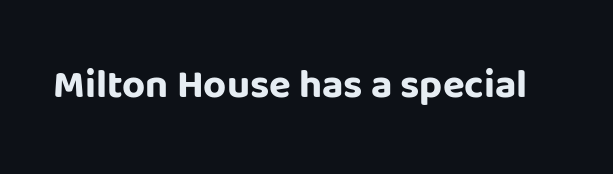
The image shows 40 px bold sans-serif type, upright; set normal letter spacing, not underlined; low stroke contrast and a large x-height.
